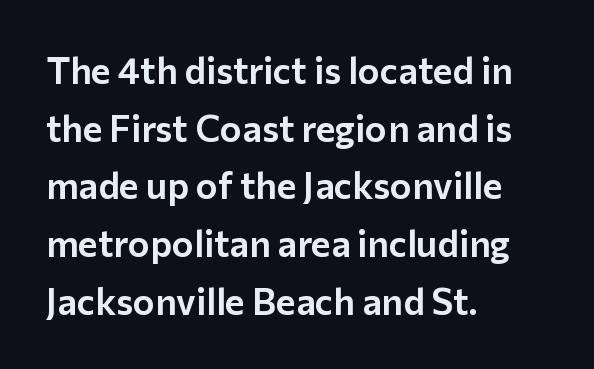
{"serif": "no", "italic": "no", "width": "normal", "stroke_contrast": "low", "x_height": "medium", "monospaced": "no", "underline": "no", "align": "left", "line_spacing": "normal", "line_spacing_ratio": 1.56, "letter_spacing": "normal", "letter_spacing_em": 0.0, "glyph_px": 37}
